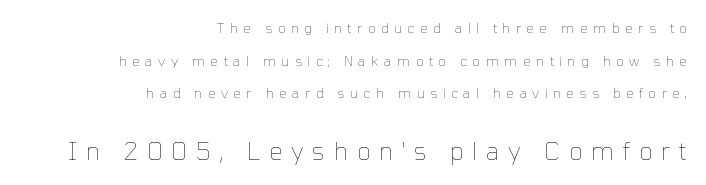
The typography opts for an upright posture over an oblique one. How are the letters spaced? Widely, with obvious added tracking. Is the block centered? No — it sits flush against the right margin. Bigger letters appear in the bottom chunk; the top chunk is reduced. Airy leading.
